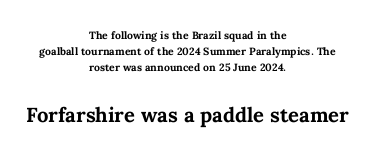
Q: Is the text bold? A: Yes.
Q: Is the text italic (slanted)? A: No, it is upright.
Q: Is the text underlined? A: No.
Q: How is the paragraph aligned? A: Centered.
Q: Is the spacing between letters normal or unusually wide? A: Normal.
Q: Is the spacing between lines tight, normal or loose? A: Tight.
Q: Which block of text is set in a larger size, the first (top) or the second (bottom)? A: The second (bottom) one.
